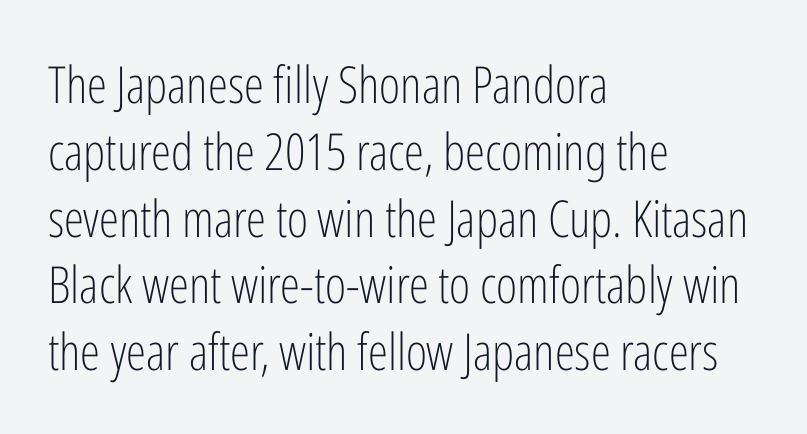
The text was rendered using a sans face with plain stroke endings. Unmarked baselines from the first word to the last. Varying glyph widths throughout — classic text-font behaviour. Is the letter spacing exaggerated? No — it looks like the ordinary default. The designer left line spacing at the default. Summary of weight: not heavy and not bold.
